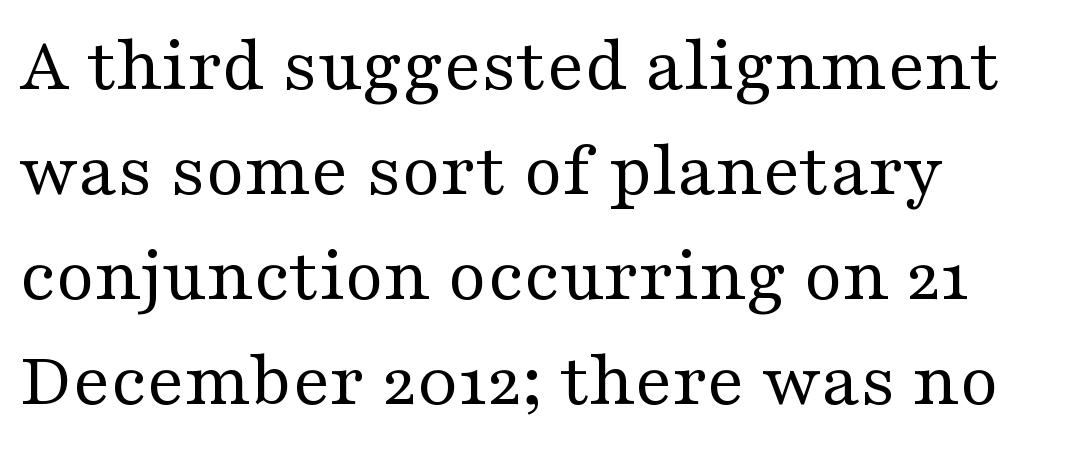
{"serif": "yes", "italic": "no", "bold": "no", "weight": "regular", "width": "wide", "stroke_contrast": "medium", "x_height": "medium", "monospaced": "no", "underline": "no", "align": "left", "line_spacing": "normal", "line_spacing_ratio": 1.33, "letter_spacing": "normal", "letter_spacing_em": 0.0, "glyph_px": 79}
